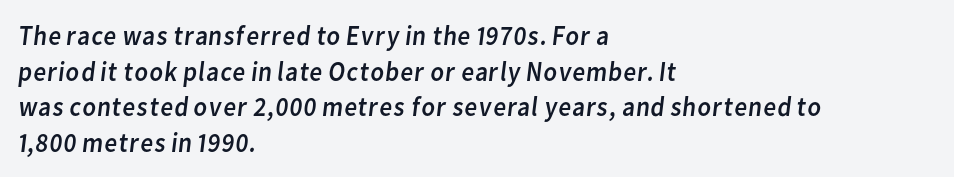
{"serif": "no", "bold": "no", "weight": "regular", "width": "normal", "stroke_contrast": "low", "x_height": "medium", "monospaced": "no", "underline": "no", "align": "left", "line_spacing": "normal", "line_spacing_ratio": 1.27, "letter_spacing": "normal", "letter_spacing_em": 0.0, "glyph_px": 28}
